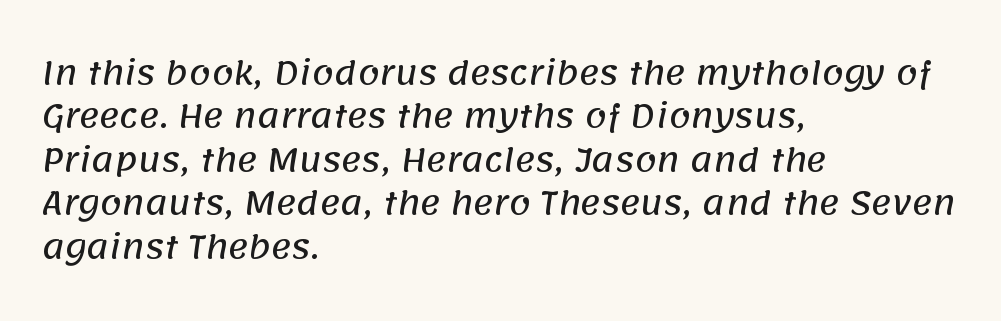
{"serif": "no", "width": "normal", "stroke_contrast": "low", "x_height": "large", "monospaced": "no", "underline": "no", "align": "left", "line_spacing": "normal", "line_spacing_ratio": 1.4, "letter_spacing": "normal", "letter_spacing_em": 0.0, "glyph_px": 31}
